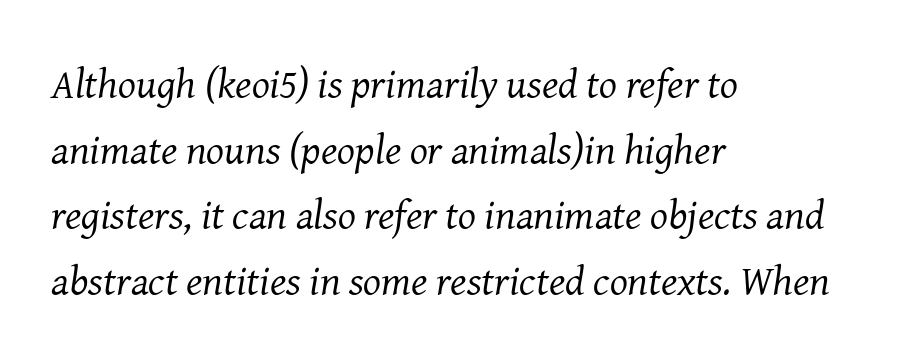
{"serif": "yes", "italic": "yes", "lean": "right", "slant_degrees": 8, "bold": "no", "weight": "regular", "width": "normal", "stroke_contrast": "medium", "x_height": "medium", "monospaced": "no", "underline": "no", "align": "left", "line_spacing": "normal", "line_spacing_ratio": 1.56, "letter_spacing": "normal", "letter_spacing_em": 0.0, "glyph_px": 42}
